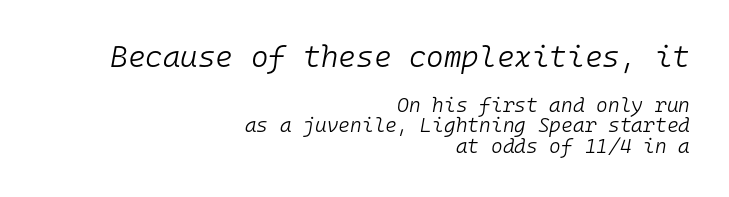
Short note: letters normally spaced. Plain, unruled lines of type. Tall strokes in this sample are angled rather than plumb. The lines are packed closely together with very little leading.
